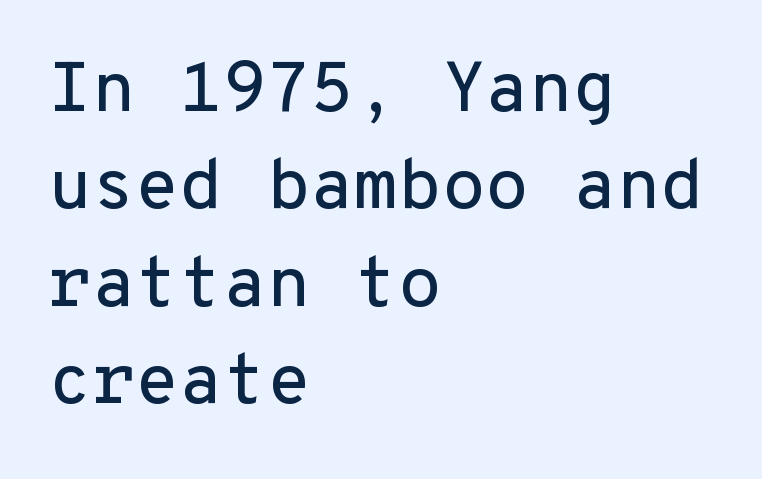
The image shows 71 px sans-serif type, upright, monospaced; set left-aligned, normal line spacing (1.37x), normal letter spacing, not underlined; low stroke contrast and a medium x-height.
